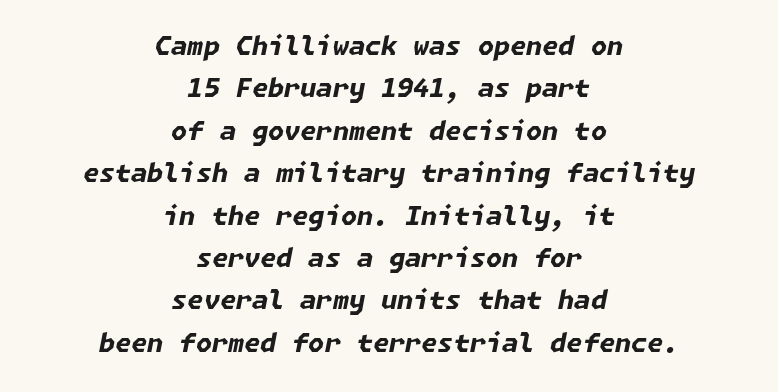
{"italic": "yes", "lean": "right", "slant_degrees": 11, "bold": "yes", "underline": "no", "align": "center", "line_spacing": "normal", "line_spacing_ratio": 1.63, "letter_spacing": "normal", "letter_spacing_em": 0.0, "glyph_px": 26}
